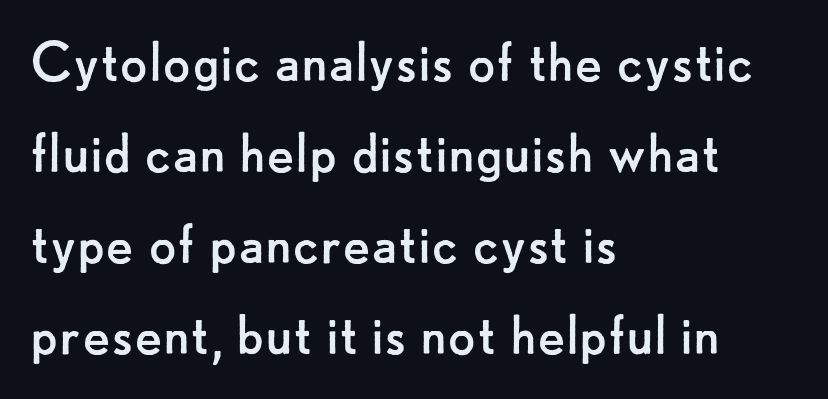
Q: Is the text bold? A: No.
Q: Is the text italic (slanted)? A: No, it is upright.
Q: Is the typeface a serif or a sans-serif typeface? A: Sans-serif.
Q: Is the text underlined? A: No.
Q: How is the paragraph aligned? A: Left-aligned.
Q: Is the spacing between letters normal or unusually wide? A: Normal.
Q: Is the spacing between lines tight, normal or loose? A: Normal.
Q: Width (condensed, normal, or wide)? A: Normal.
Q: Stroke contrast? A: Low.
Q: x-height? A: Small.
Q: Monospaced? A: No.
